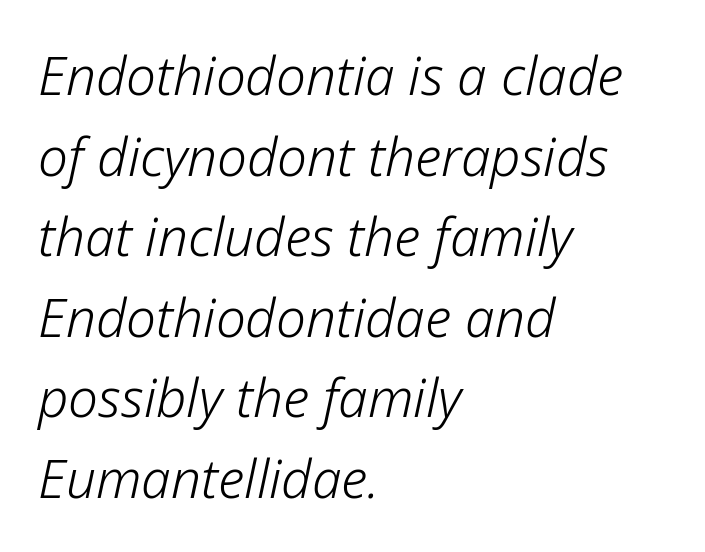
The image shows 53 px light type, italic (leaning right); set left-aligned, normal line spacing (1.52x), normal letter spacing, not underlined; low stroke contrast and a medium x-height.
